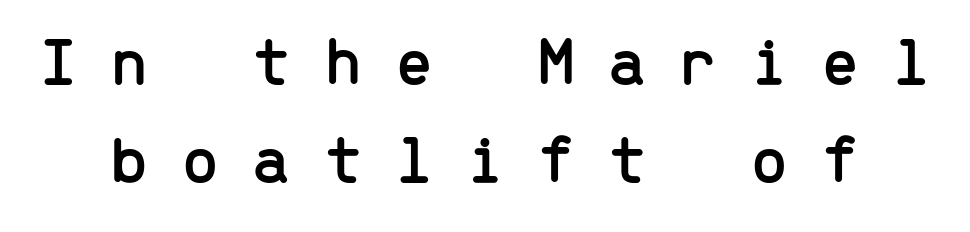
This sample keeps an unexceptional amount of space between lines. In terms of letterspacing, this is a distinctly airy, spread setting. Are there feet on the stems? There aren't — it's a sans. Honestly, there is no underline to notice here at all.
